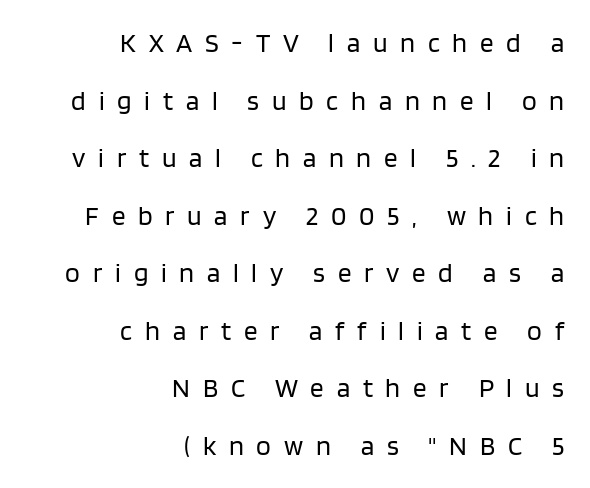
Designer's note — italics off, roman on. The lines are quadded right. Short note: letters widely spaced. The strokes carry an ordinary text weight at most. Underline: absent.
